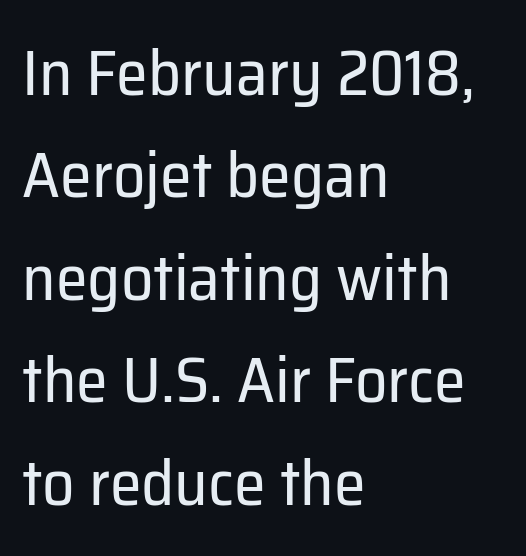
The image shows 64 px regular-weight sans-serif type, upright; set left-aligned, normal line spacing (1.6x), normal letter spacing, not underlined; low stroke contrast and a medium x-height.
